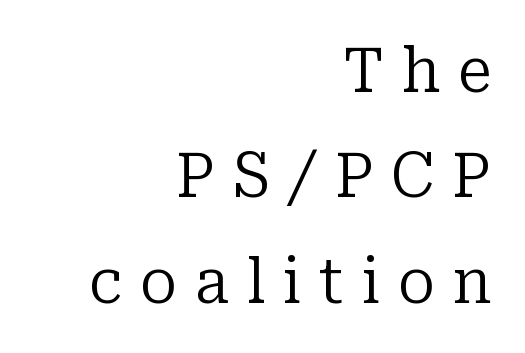
This is roman type, the default non-slanted kind. Horizontally, the lines are justified to the trailing edge only. A typesetter would call this proportional, since set widths differ per character. Weight class: somewhere from thin through regular. Regular leading.
